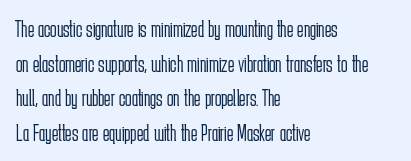
The image shows 24 px text type, upright; set left-aligned, normal line spacing (1.44x), normal letter spacing, not underlined.
